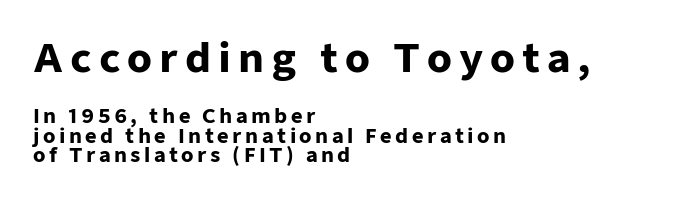
{"serif": "no", "italic": "no", "bold": "yes", "weight": "heavy", "width": "normal", "stroke_contrast": "low", "x_height": "medium", "monospaced": "no", "underline": "no", "align": "left", "line_spacing": "tight", "line_spacing_ratio": 0.96, "larger_block": "first", "size_ratio": 2.0, "glyph_px": 40}
